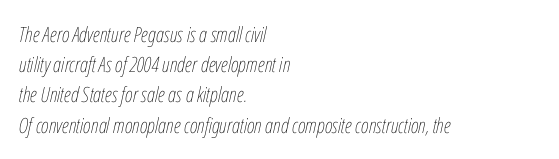
The image shows 21 px text type, italic (leaning right); set left-aligned, normal line spacing (1.44x), normal letter spacing, not underlined.
